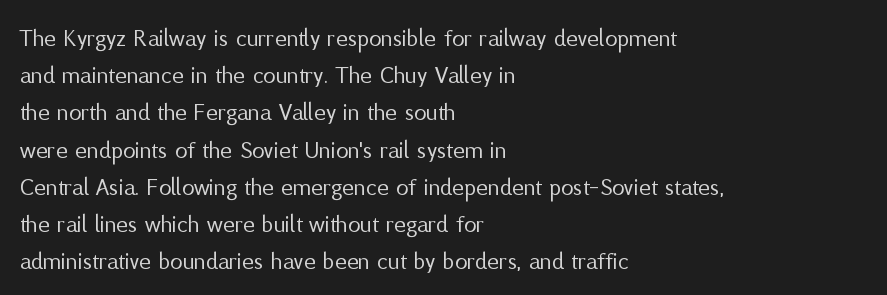
{"italic": "no", "bold": "no", "underline": "no", "align": "left", "line_spacing": "normal", "line_spacing_ratio": 1.49, "letter_spacing": "normal", "letter_spacing_em": 0.0, "glyph_px": 25}
